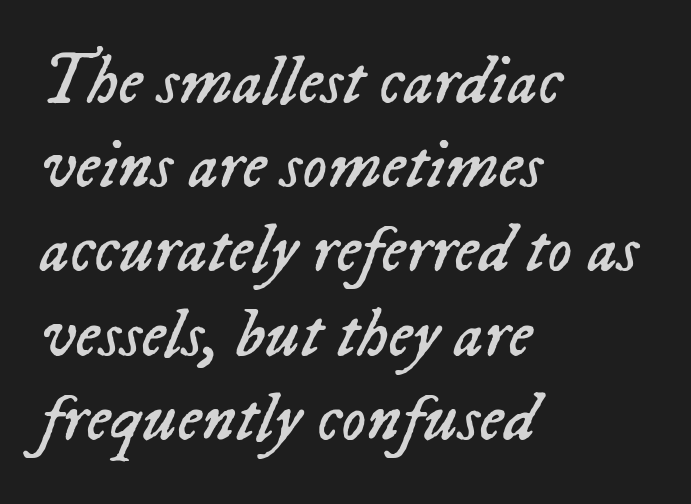
Q: Is the text bold? A: No.
Q: Is the text italic (slanted)? A: Yes, it leans right by about 23 degrees.
Q: Is the text underlined? A: No.
Q: How is the paragraph aligned? A: Left-aligned.
Q: Is the spacing between letters normal or unusually wide? A: Normal.
Q: Width (condensed, normal, or wide)? A: Normal.
Q: Stroke contrast? A: Low.
Q: x-height? A: Medium.
Q: Monospaced? A: No.
